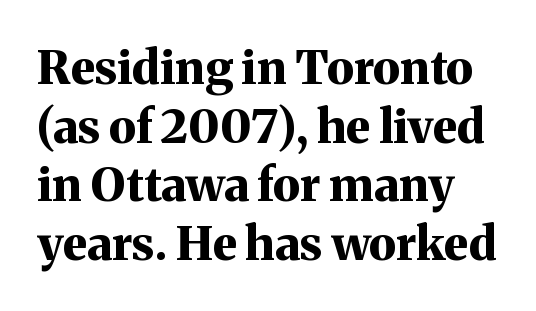
Q: Is the text bold? A: Yes.
Q: Is the text italic (slanted)? A: No, it is upright.
Q: Is the typeface a serif or a sans-serif typeface? A: Serif.
Q: Is the text underlined? A: No.
Q: Is the spacing between letters normal or unusually wide? A: Normal.
Q: Is the spacing between lines tight, normal or loose? A: Normal.
Q: Width (condensed, normal, or wide)? A: Normal.
Q: Stroke contrast? A: Medium.
Q: x-height? A: Medium.
Q: Monospaced? A: No.
